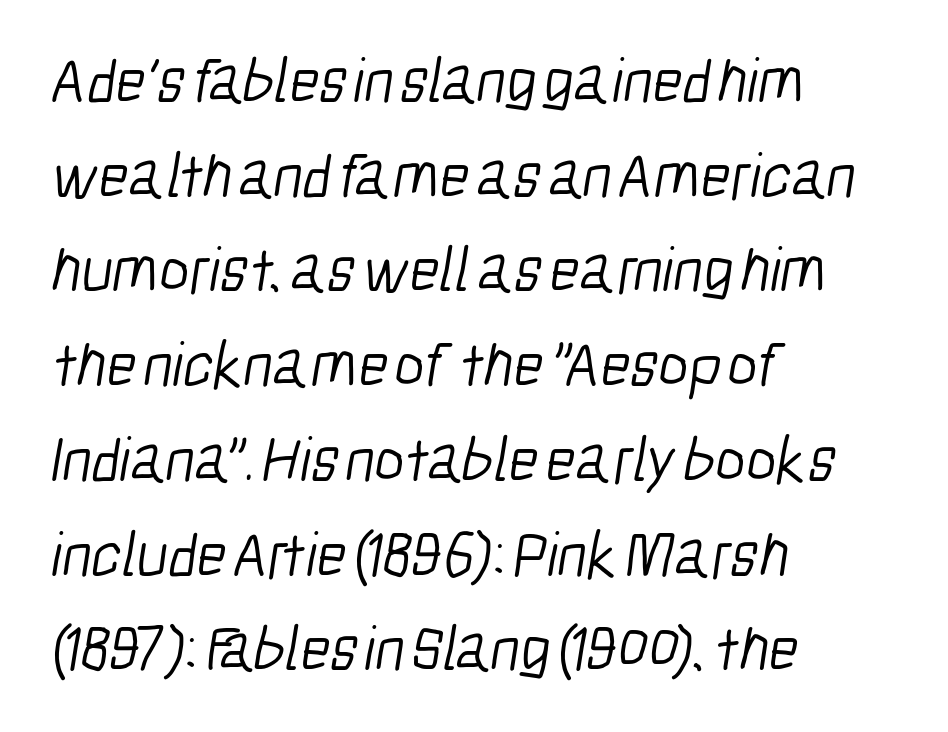
Is this a fixed-width face? No — the glyphs have proportional, varying widths. This is not heavy type; no bold has been used. Regular leading. Standard letterfit; no display-style spreading of the glyphs. Does the copy run flush right? No — it runs flush left.
